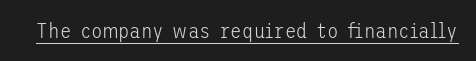
Italic: no, the glyphs are upright roman. You can see a thin bar hugging the bottom of the glyphs. Nothing heavy about these letters — not bold at all. Look at the tracking — it's just the regular setting, nothing added.
